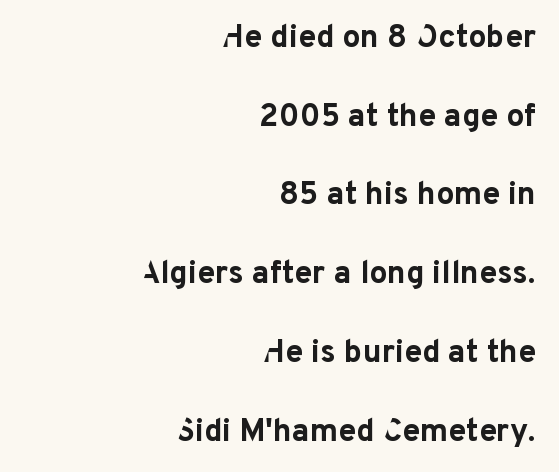
Quick note: not italic, upright. The face used here is proportionally spaced, like ordinary book or web type. The compositor pushed each line to the right boundary. The typeface chosen for these lines omits serifs. As a designer I'd log this as weight 700, bold. The tracking reads as untouched default to a designer's eye.
